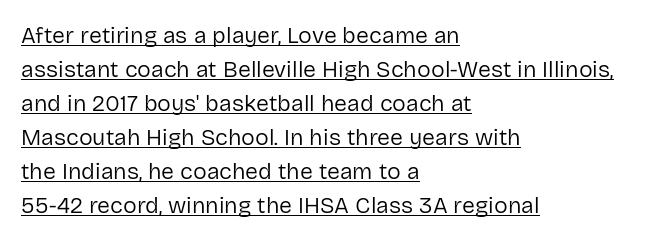
Q: Is the text bold? A: No.
Q: Is the text italic (slanted)? A: No, it is upright.
Q: Is the text underlined? A: Yes.
Q: How is the paragraph aligned? A: Left-aligned.
Q: Is the spacing between letters normal or unusually wide? A: Normal.
Q: Is the spacing between lines tight, normal or loose? A: Normal.
